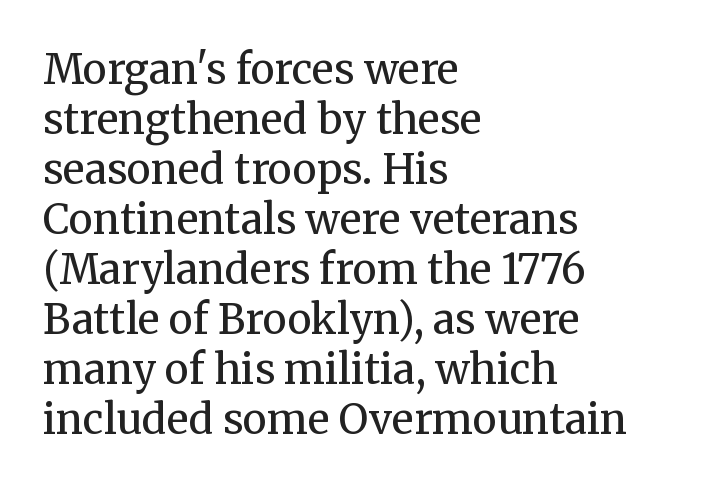
{"serif": "yes", "italic": "no", "bold": "no", "weight": "regular", "width": "normal", "stroke_contrast": "medium", "x_height": "medium", "monospaced": "no", "underline": "no", "align": "left", "line_spacing_ratio": 1.22, "letter_spacing": "normal", "letter_spacing_em": 0.0, "glyph_px": 41}
